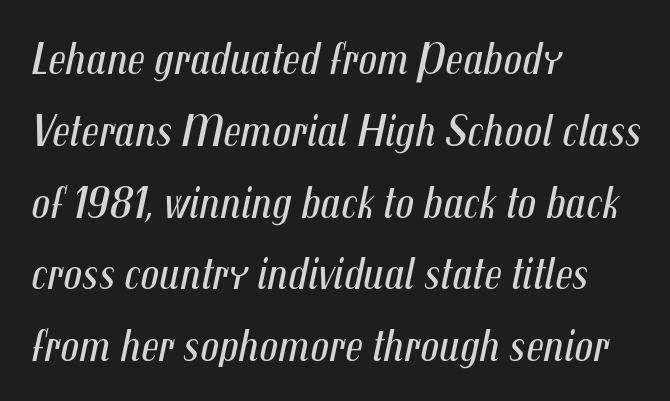
{"italic": "yes", "lean": "right", "slant_degrees": 12, "bold": "no", "weight": "regular", "width": "condensed", "stroke_contrast": "medium", "x_height": "medium", "monospaced": "no", "underline": "no", "align": "left", "line_spacing": "normal", "line_spacing_ratio": 1.56, "letter_spacing": "normal", "letter_spacing_em": 0.0, "glyph_px": 46}
